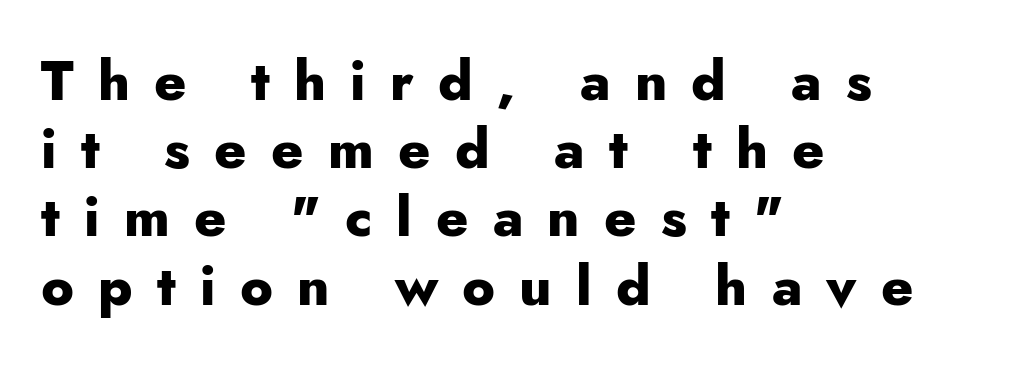
Q: Is the text bold? A: Yes.
Q: Is the text italic (slanted)? A: No, it is upright.
Q: Is the typeface a serif or a sans-serif typeface? A: Sans-serif.
Q: Is the text underlined? A: No.
Q: How is the paragraph aligned? A: Left-aligned.
Q: Is the spacing between letters normal or unusually wide? A: Unusually wide.
Q: Width (condensed, normal, or wide)? A: Normal.
Q: Stroke contrast? A: Low.
Q: x-height? A: Small.
Q: Monospaced? A: No.
